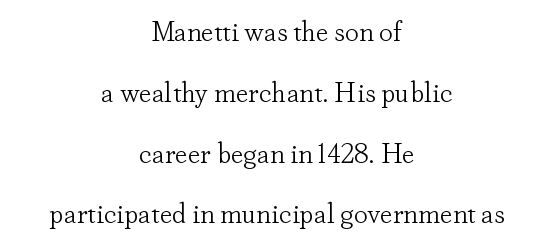
The image shows 28 px light serif type, upright; set centered, loose line spacing (2.17x), normal letter spacing, not underlined; low stroke contrast and a small x-height.
